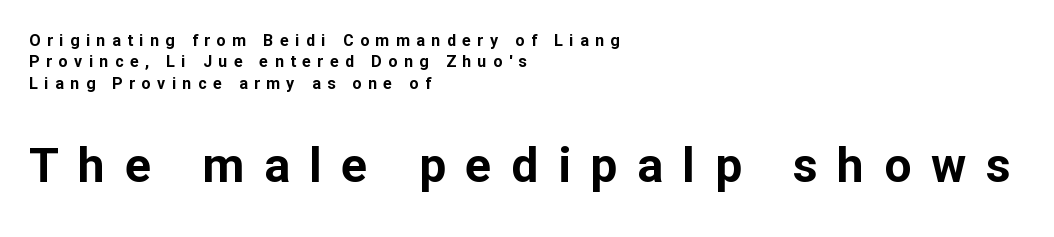
Does the weight exceed regular? Yes, all the way to bold. Does the type have serifs? No, each stem ends abruptly. Caption: upper text group reduced, lower text group enlarged. The passage is arranged the way most books set body copy — flush left. Here the designer chose a conventional face with non-uniform glyph widths. The space directly below the letters is spotless.
